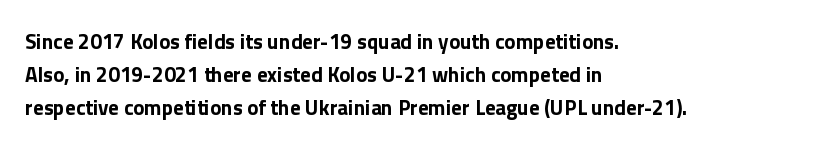
{"italic": "no", "bold": "yes", "underline": "no", "align": "left", "line_spacing": "normal", "line_spacing_ratio": 1.57, "letter_spacing": "normal", "letter_spacing_em": 0.0, "glyph_px": 21}
